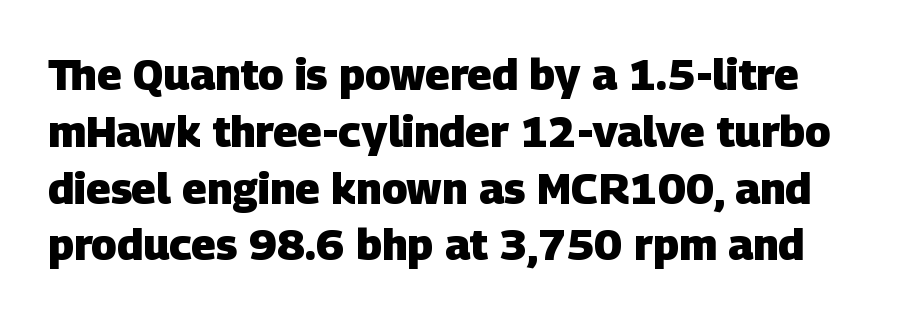
The image shows 43 px heavy sans-serif type; set normal line spacing (1.32x), normal letter spacing, not underlined; low stroke contrast and a large x-height.
